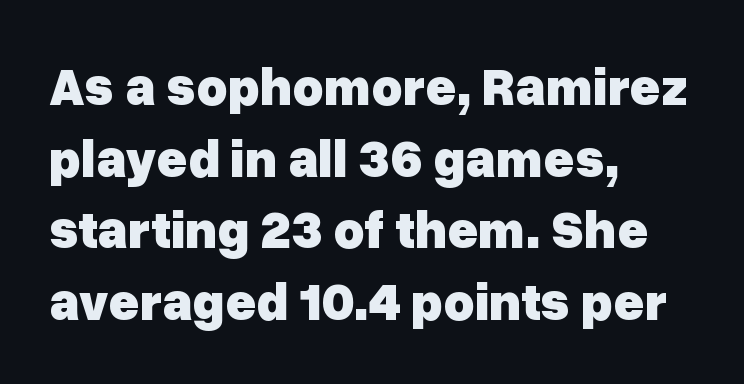
The image shows 53 px heavy sans-serif type, upright; set left-aligned, normal line spacing (1.35x), normal letter spacing, not underlined; low stroke contrast and a medium x-height.
